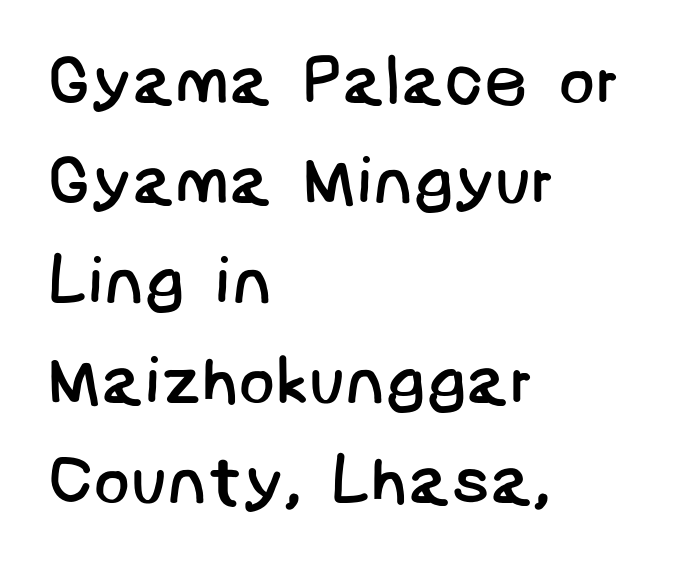
{"serif": "no", "bold": "no", "weight": "regular", "width": "normal", "stroke_contrast": "low", "x_height": "large", "underline": "no", "align": "left", "line_spacing": "normal", "line_spacing_ratio": 1.47, "letter_spacing": "normal", "letter_spacing_em": 0.0, "glyph_px": 68}
